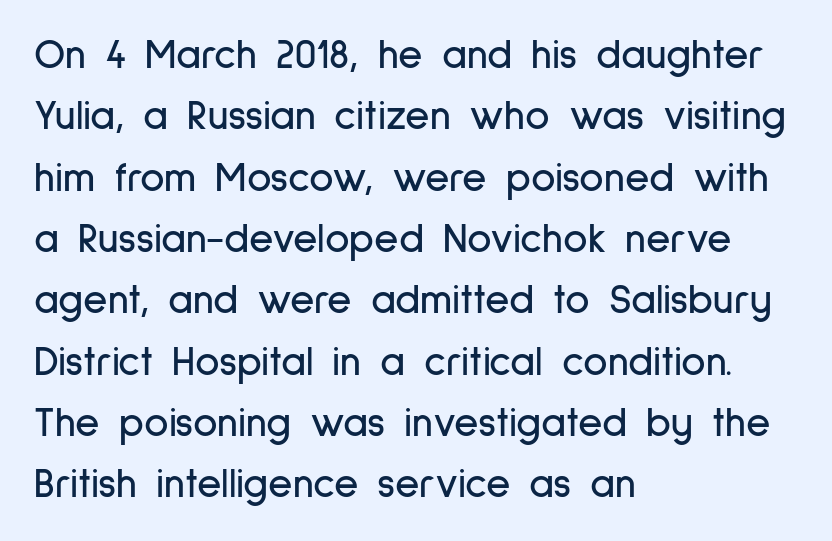
{"serif": "no", "italic": "no", "width": "condensed", "stroke_contrast": "low", "x_height": "medium", "monospaced": "no", "underline": "no", "align": "left", "line_spacing": "normal", "line_spacing_ratio": 1.46, "letter_spacing": "normal", "letter_spacing_em": 0.0, "glyph_px": 42}
